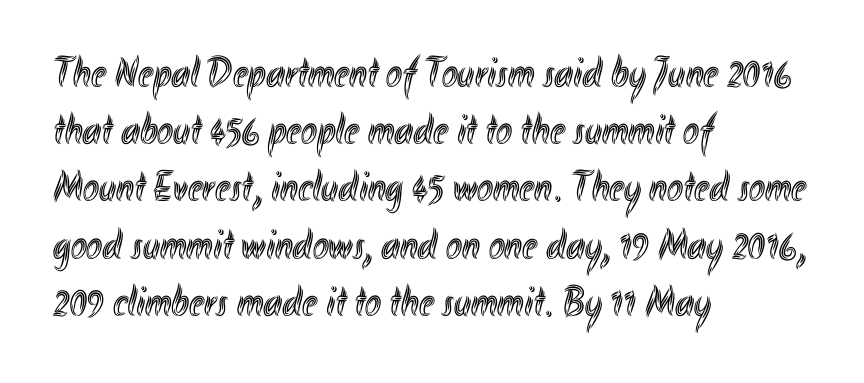
The image shows 43 px condensed type; set left-aligned, normal line spacing (1.33x), normal letter spacing, not underlined; a small x-height.
